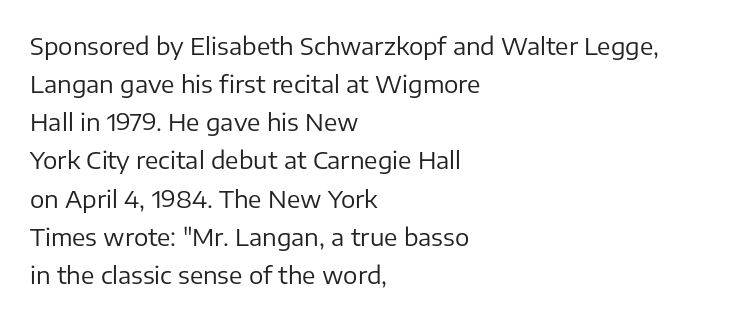
Is there much room between lines? A standard amount, neither cramped nor airy. A roman cut, with each character standing at attention. How are the letters spaced? Ordinarily, with no added tracking. This rendering features lettering with no underline. The paragraph shown leans on its left margin. The weight tops out at a normal text grade.
